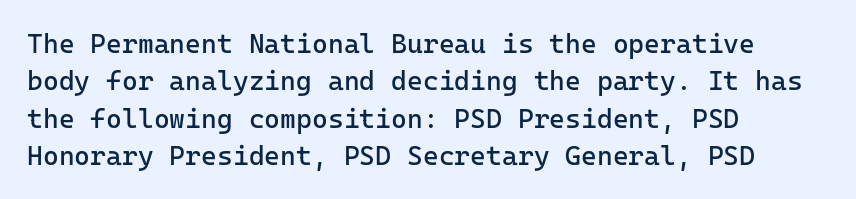
Q: Is the text bold? A: No.
Q: Is the text italic (slanted)? A: No, it is upright.
Q: Is the text underlined? A: No.
Q: How is the paragraph aligned? A: Left-aligned.
Q: Is the spacing between letters normal or unusually wide? A: Normal.
Q: Is the spacing between lines tight, normal or loose? A: Normal.
